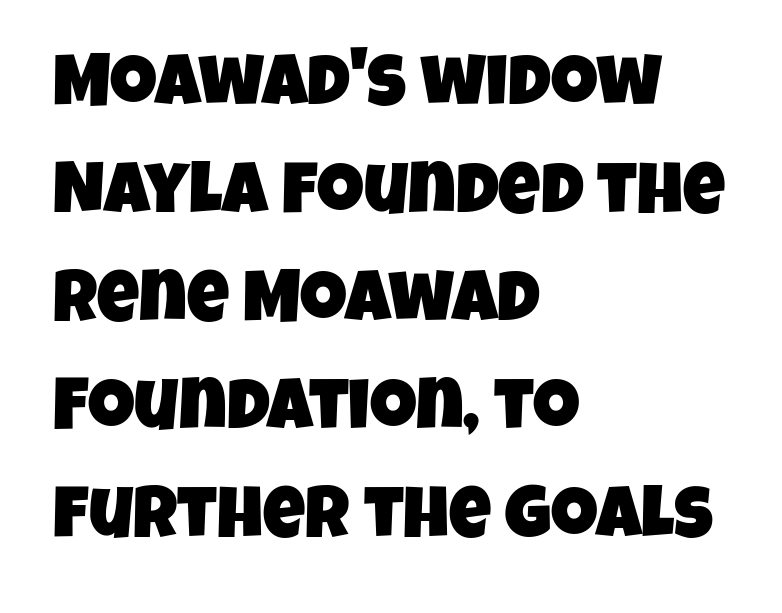
The image shows 73 px condensed sans-serif type; set left-aligned, normal line spacing (1.48x), normal letter spacing, not underlined; low stroke contrast and a large x-height.
